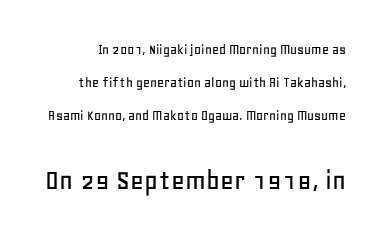
{"serif": "no", "italic": "no", "width": "normal", "stroke_contrast": "low", "x_height": "large", "monospaced": "no", "underline": "no", "line_spacing": "loose", "line_spacing_ratio": 2.21, "letter_spacing": "normal", "letter_spacing_em": 0.0, "larger_block": "second", "size_ratio": 2.0, "glyph_px": 30}
